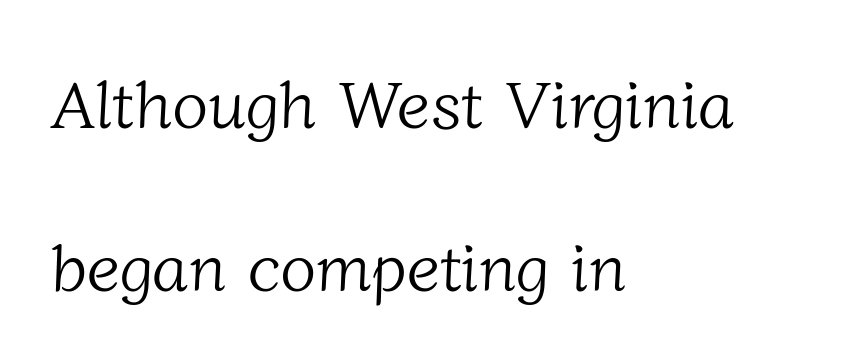
The image shows 67 px light serif type; set left-aligned, loose line spacing (2.44x), normal letter spacing, not underlined; low stroke contrast and a medium x-height.
